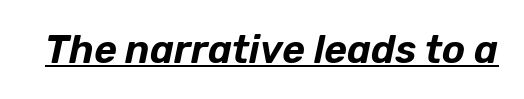
Q: Is the text italic (slanted)? A: Yes, it leans right by about 12 degrees.
Q: Is the text underlined? A: Yes.
Q: Is the spacing between letters normal or unusually wide? A: Normal.
Q: Width (condensed, normal, or wide)? A: Normal.
Q: Stroke contrast? A: Low.
Q: x-height? A: Medium.
Q: Monospaced? A: No.
